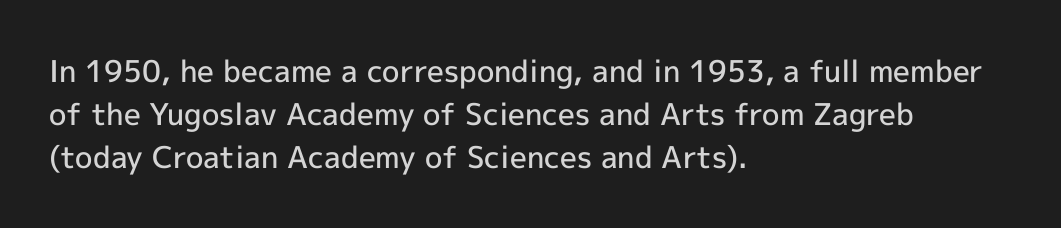
Q: Is the text bold? A: Semi-bold.
Q: Is the text italic (slanted)? A: No, it is upright.
Q: Is the typeface a serif or a sans-serif typeface? A: Sans-serif.
Q: Is the text underlined? A: No.
Q: How is the paragraph aligned? A: Left-aligned.
Q: Is the spacing between letters normal or unusually wide? A: Normal.
Q: Is the spacing between lines tight, normal or loose? A: Normal.
Q: Width (condensed, normal, or wide)? A: Normal.
Q: x-height? A: Medium.
Q: Monospaced? A: No.
